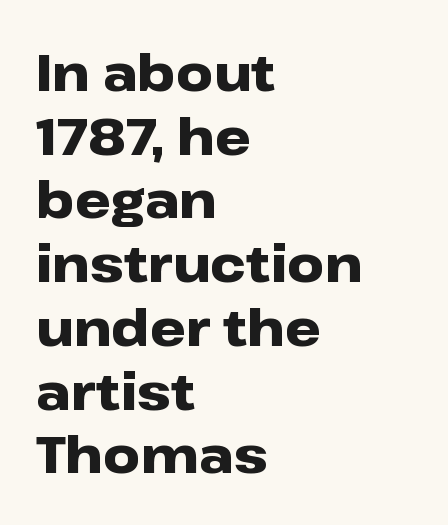
{"serif": "no", "italic": "no", "bold": "yes", "weight": "heavy", "width": "wide", "stroke_contrast": "low", "x_height": "medium", "monospaced": "no", "underline": "no", "align": "left", "line_spacing": "normal", "line_spacing_ratio": 1.25, "letter_spacing": "normal", "letter_spacing_em": 0.0, "glyph_px": 51}
